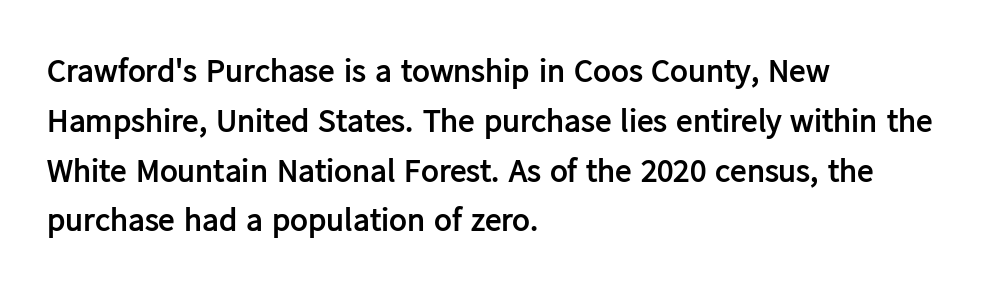
{"serif": "no", "italic": "no", "bold": "yes", "weight": "semibold", "width": "normal", "stroke_contrast": "low", "x_height": "medium", "monospaced": "no", "underline": "no", "align": "left", "line_spacing": "normal", "line_spacing_ratio": 1.51, "letter_spacing": "normal", "letter_spacing_em": 0.0, "glyph_px": 33}
